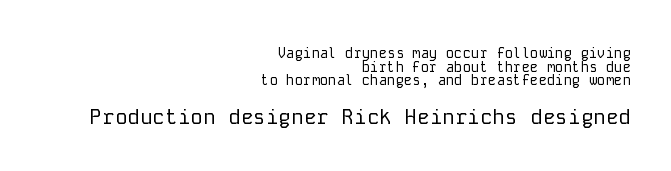
Q: Is the text bold? A: No.
Q: Is the text italic (slanted)? A: No, it is upright.
Q: Is the text underlined? A: No.
Q: How is the paragraph aligned? A: Right-aligned.
Q: Is the spacing between letters normal or unusually wide? A: Normal.
Q: Is the spacing between lines tight, normal or loose? A: Tight.
Q: Which block of text is set in a larger size, the first (top) or the second (bottom)? A: The second (bottom) one.
